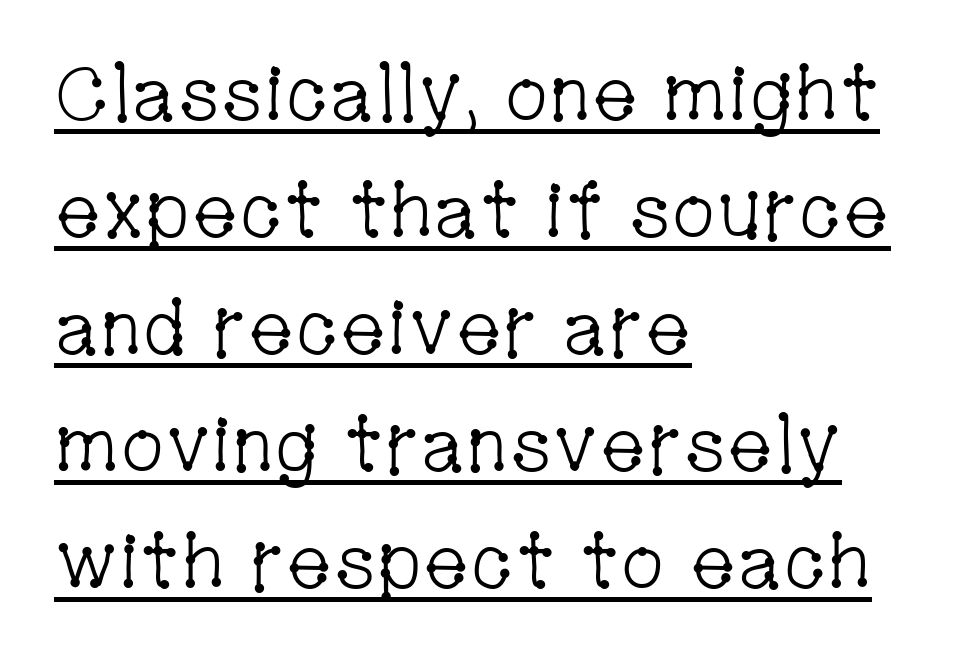
{"serif": "yes", "italic": "no", "bold": "no", "weight": "light", "width": "condensed", "stroke_contrast": "low", "x_height": "medium", "monospaced": "no", "underline": "yes", "align": "left", "line_spacing": "normal", "line_spacing_ratio": 1.5, "letter_spacing": "normal", "letter_spacing_em": 0.0, "glyph_px": 78}
